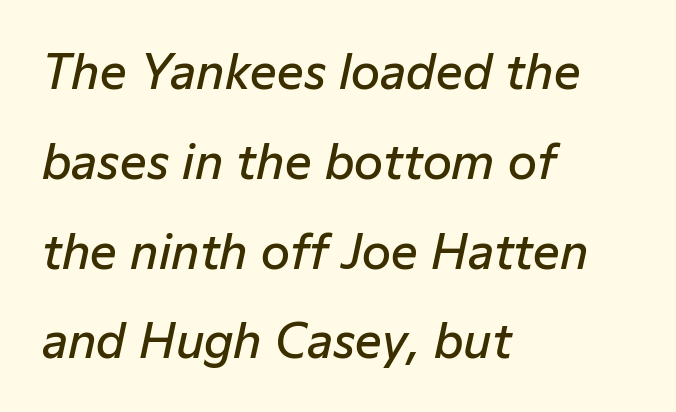
Nobody drew a line under any word here. The lettering tilts uniformly, giving the passage an italic look. The sample has been set in demibold, a notch under bold. Visually the block forms a straight wall on the left and a jagged coastline on the right. This rendering leaves character spacing at its baseline value.
